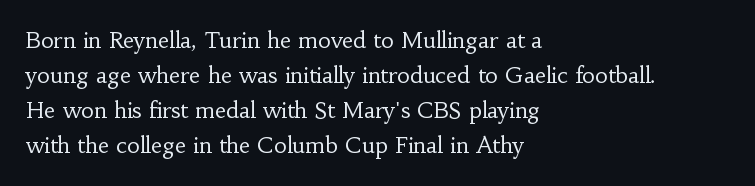
{"italic": "no", "bold": "no", "underline": "no", "align": "left", "line_spacing": "normal", "line_spacing_ratio": 1.59, "letter_spacing": "normal", "letter_spacing_em": 0.0, "glyph_px": 22}
